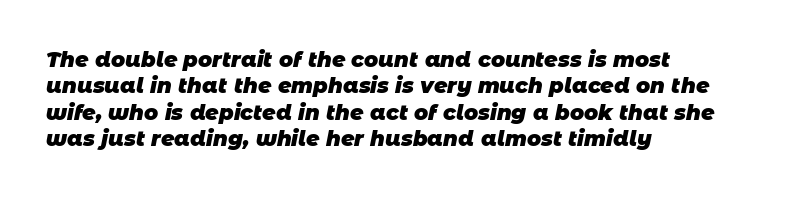
The image shows 21 px bold type; set left-aligned, normal line spacing (1.26x), normal letter spacing, not underlined.
